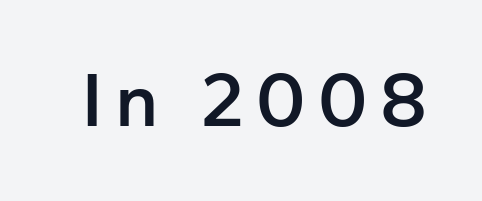
Its strokes are somewhat broadened, the hallmark of semibold type. The rendering shows plain stroke endings on the letterforms — a sans-serif design. Proportional: the letters do not fall into vertical columns. Descender tails drop into unmarked territory. The font's upright variant was chosen for this text.
